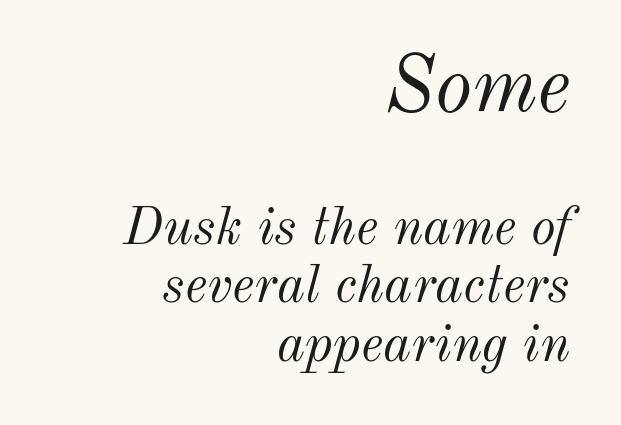
The image shows 80 px light type, italic (leaning right); set right-aligned, tight line spacing (1.1x), normal letter spacing, not underlined; the first (top) block is 1.51x larger; medium stroke contrast and a small x-height.
